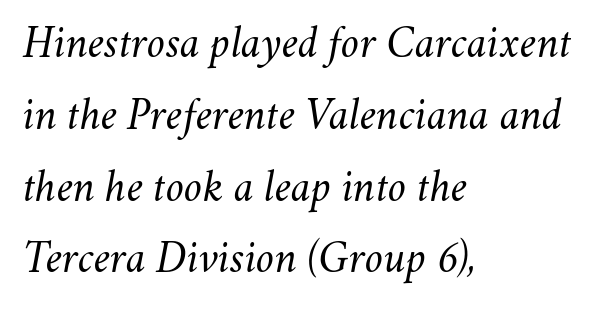
{"italic": "yes", "lean": "right", "slant_degrees": 11, "bold": "no", "weight": "light", "width": "normal", "stroke_contrast": "medium", "x_height": "small", "monospaced": "no", "underline": "no", "align": "left", "line_spacing": "normal", "line_spacing_ratio": 1.56, "letter_spacing": "normal", "letter_spacing_em": 0.0, "glyph_px": 46}
